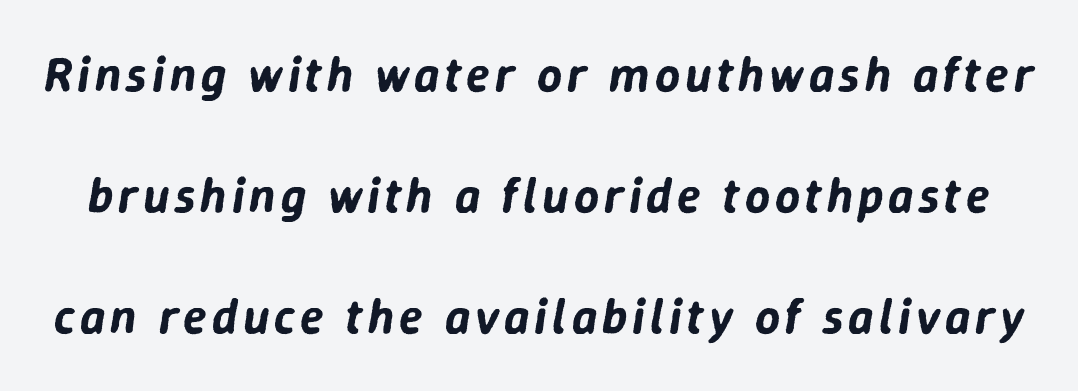
The image shows 49 px text type, italic (leaning right); set loose line spacing (2.47x), not underlined; low stroke contrast and a medium x-height.
